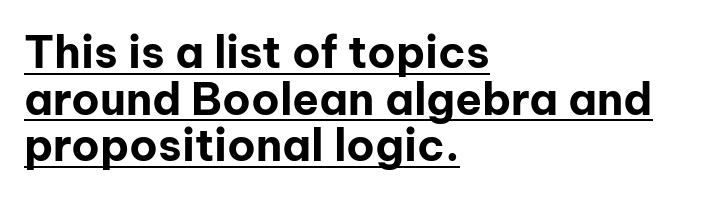
Q: Is the text bold? A: Yes.
Q: Is the text italic (slanted)? A: No, it is upright.
Q: Is the typeface a serif or a sans-serif typeface? A: Sans-serif.
Q: Is the text underlined? A: Yes.
Q: How is the paragraph aligned? A: Left-aligned.
Q: Is the spacing between letters normal or unusually wide? A: Normal.
Q: Is the spacing between lines tight, normal or loose? A: Tight.
Q: Width (condensed, normal, or wide)? A: Normal.
Q: Stroke contrast? A: Low.
Q: x-height? A: Medium.
Q: Monospaced? A: No.
